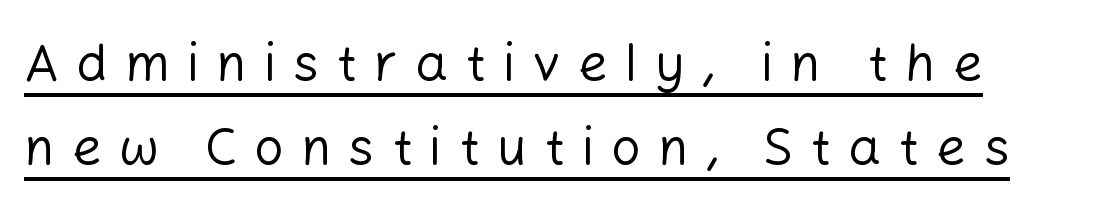
Q: Is the text bold? A: No.
Q: Is the text italic (slanted)? A: No, it is upright.
Q: Is the typeface a serif or a sans-serif typeface? A: Sans-serif.
Q: Is the text underlined? A: Yes.
Q: Is the spacing between letters normal or unusually wide? A: Unusually wide.
Q: Is the spacing between lines tight, normal or loose? A: Normal.
Q: Width (condensed, normal, or wide)? A: Normal.
Q: Stroke contrast? A: Low.
Q: x-height? A: Medium.
Q: Monospaced? A: No.
